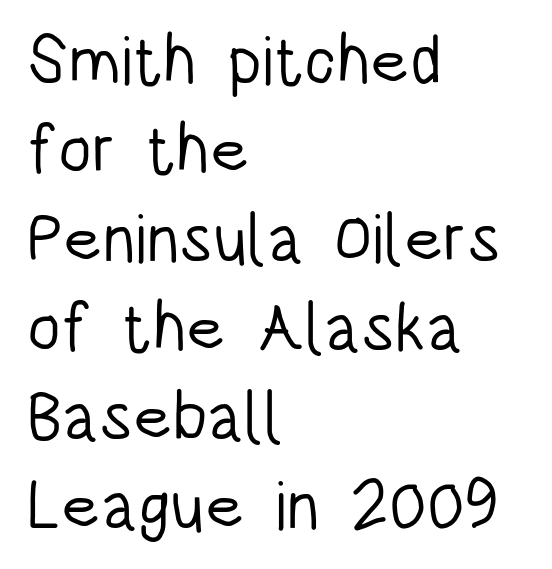
Vertical stems look standard width or narrower in stroke. A bare baseline throughout the passage. Casual observation: everything's shoved over to the left. How are the letters spaced? Ordinarily, with no added tracking.
